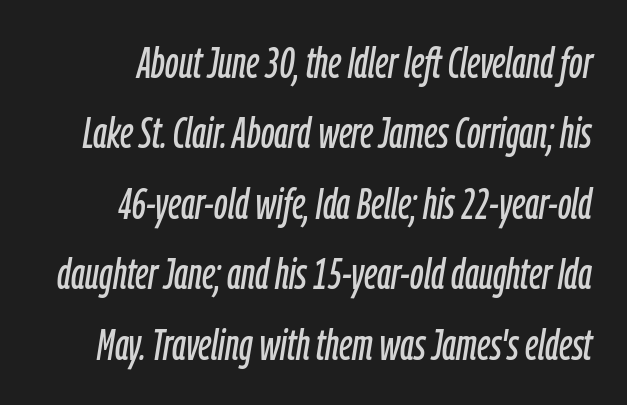
{"italic": "yes", "lean": "right", "slant_degrees": 9, "width": "condensed", "stroke_contrast": "low", "x_height": "medium", "monospaced": "no", "underline": "no", "line_spacing": "normal", "line_spacing_ratio": 1.6, "letter_spacing": "normal", "letter_spacing_em": 0.0, "glyph_px": 44}
